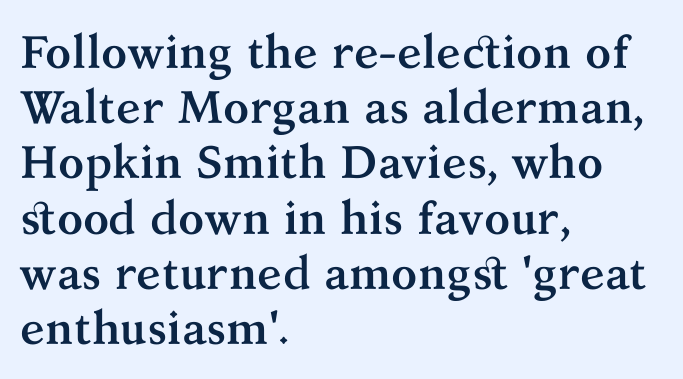
The image shows 46 px semibold serif type, upright; set left-aligned, line spacing 1.2x, normal letter spacing, not underlined; medium stroke contrast and a medium x-height.
